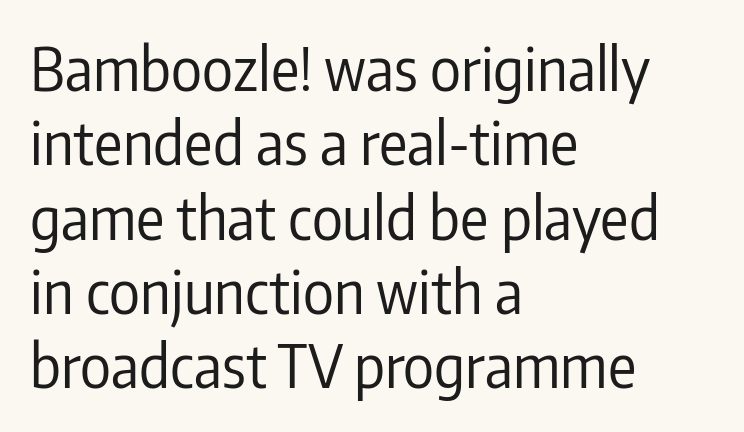
Each new line begins a customary step beneath the previous one. Default kerning and tracking; the words read as compact shapes. The axis of the letterforms is exactly vertical. Beneath every word, the page is bare. These lines stack with their left ends in a neat column.
